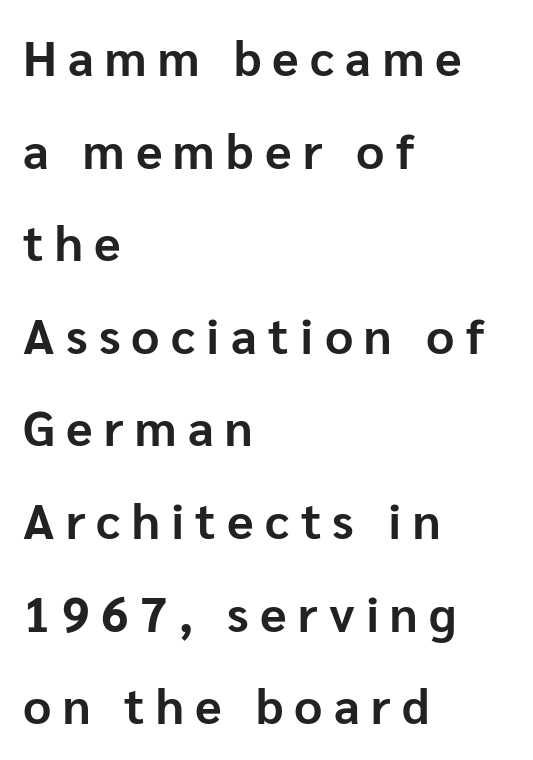
{"serif": "no", "italic": "no", "bold": "yes", "weight": "bold", "width": "normal", "stroke_contrast": "low", "x_height": "medium", "monospaced": "no", "underline": "no", "align": "left", "line_spacing_ratio": 1.89, "letter_spacing": "wide", "letter_spacing_em": 0.23, "glyph_px": 49}
